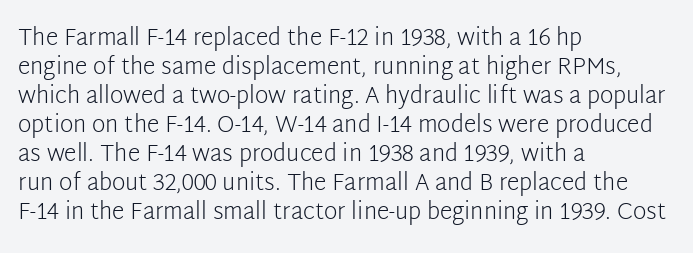
A typesetter would call this zero additional tracking. If you drew a line through each stem, it would be perfectly vertical. This block has exactly the height ordinary leading produces. Teacher's note: observe the even left margin — that is flush-left alignment. The area under the type is left untouched. This is not heavy type; no bold has been used.
